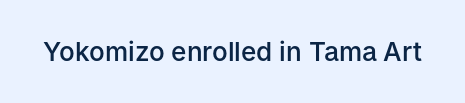
{"italic": "no", "bold": "semi", "underline": "no", "letter_spacing": "normal", "letter_spacing_em": 0.0, "glyph_px": 26}
